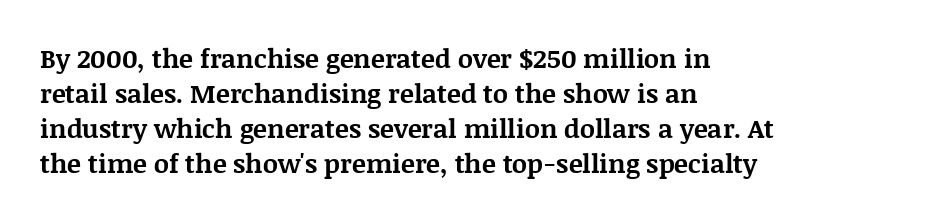
The image shows 26 px bold type, upright; set left-aligned, normal line spacing (1.34x), normal letter spacing, not underlined.
